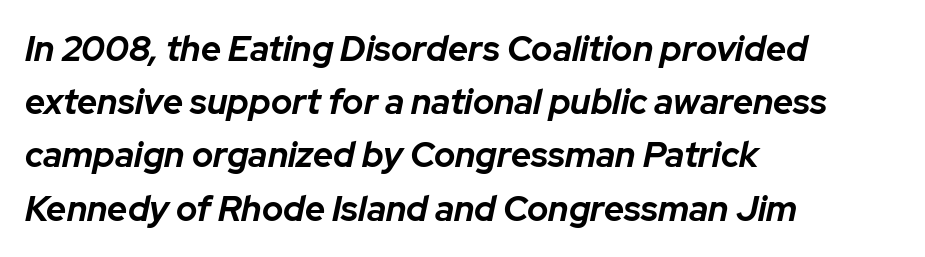
The image shows 35 px bold type, italic (leaning right); set left-aligned, normal line spacing (1.52x), normal letter spacing, not underlined; low stroke contrast and a medium x-height.
